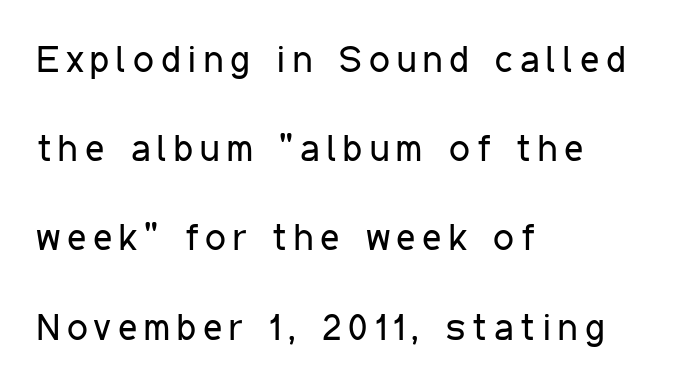
Q: Is the text bold? A: No.
Q: Is the text italic (slanted)? A: No, it is upright.
Q: Is the typeface a serif or a sans-serif typeface? A: Sans-serif.
Q: Is the text underlined? A: No.
Q: How is the paragraph aligned? A: Left-aligned.
Q: Is the spacing between lines tight, normal or loose? A: Loose.
Q: Width (condensed, normal, or wide)? A: Condensed.
Q: Stroke contrast? A: Low.
Q: x-height? A: Medium.
Q: Monospaced? A: No.
